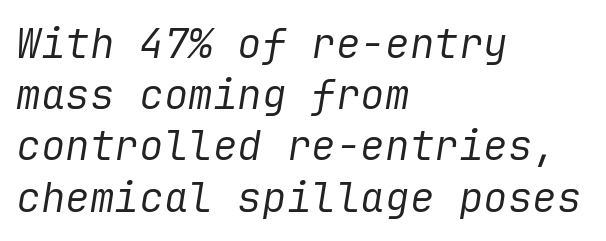
The setting favours the left margin, as ordinary paragraphs usually do. Regarding leading, the lines here are spaced in the standard way. An italicized treatment has been applied to the whole sample. The words here are not underlined. These lines keep a tight, regular rhythm from letter to letter. The typeface has the unassuming heft of standard copy or less.
